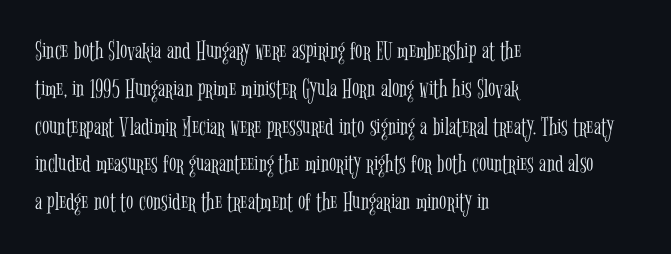
{"italic": "no", "bold": "no", "underline": "no", "align": "left", "line_spacing": "normal", "line_spacing_ratio": 1.4, "letter_spacing": "normal", "letter_spacing_em": 0.0, "glyph_px": 27}
